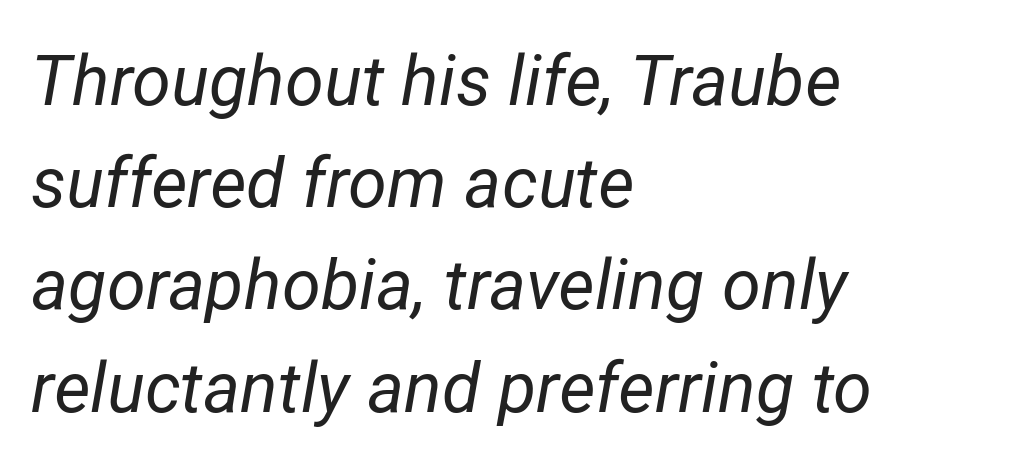
{"italic": "yes", "lean": "right", "slant_degrees": 12, "bold": "no", "weight": "regular", "width": "normal", "stroke_contrast": "low", "x_height": "medium", "monospaced": "no", "underline": "no", "align": "left", "line_spacing": "normal", "line_spacing_ratio": 1.46, "letter_spacing": "normal", "letter_spacing_em": 0.0, "glyph_px": 70}
